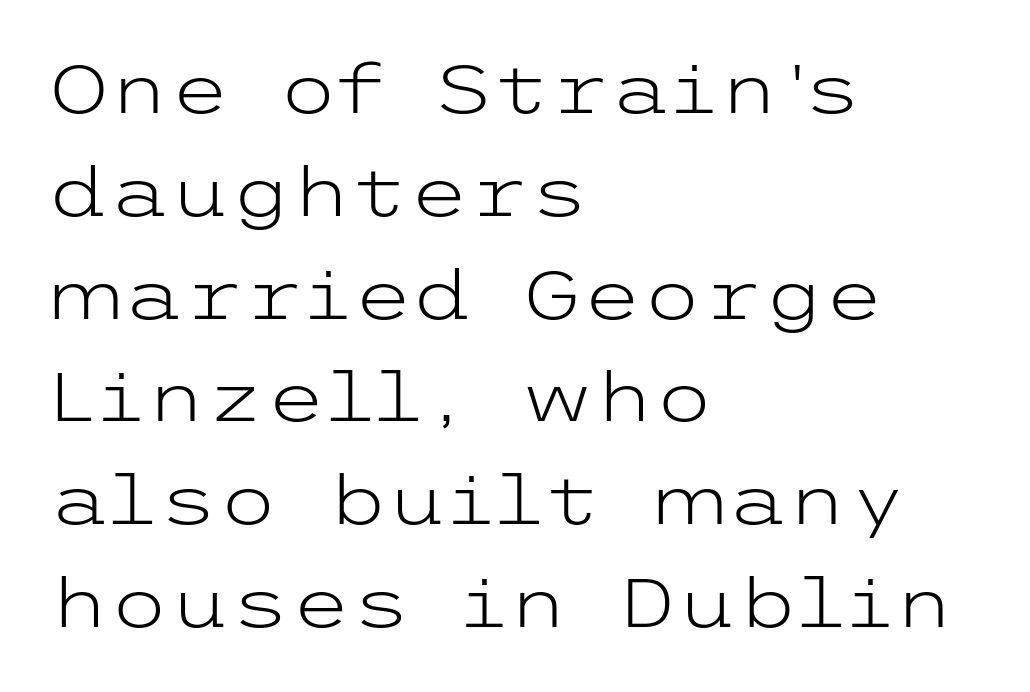
This sample is left-justified, so line endings fall wherever the words run out. Tall strokes in this sample are plumb rather than angled. The baseline area is clear. Horizontal bands of white between lines are of average thickness.
